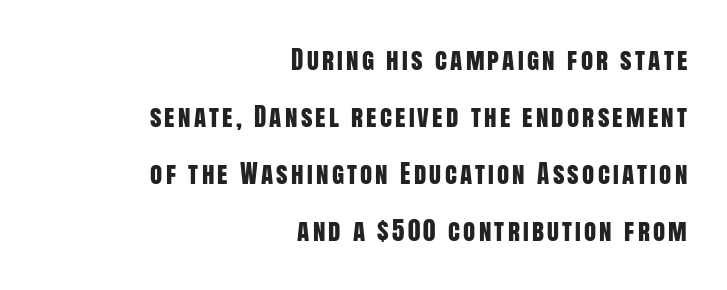
Loosely led — the rows are spread out. The paragraph shown leans on its right margin. If you drew a line through each stem, it would be perfectly vertical. The specimen omits any rule beneath the text block's lines.
